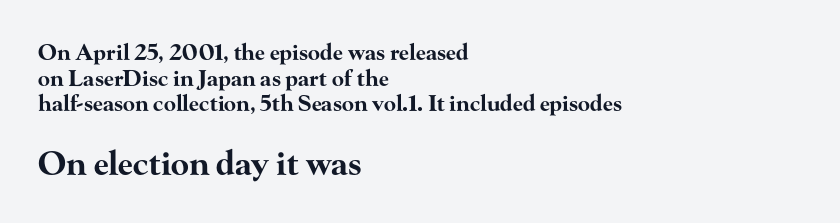
Q: Is the text bold? A: Yes.
Q: Is the text italic (slanted)? A: No, it is upright.
Q: Is the typeface a serif or a sans-serif typeface? A: Serif.
Q: Is the text underlined? A: No.
Q: How is the paragraph aligned? A: Left-aligned.
Q: Is the spacing between letters normal or unusually wide? A: Normal.
Q: Which block of text is set in a larger size, the first (top) or the second (bottom)? A: The second (bottom) one.
Q: Width (condensed, normal, or wide)? A: Wide.
Q: Stroke contrast? A: High.
Q: x-height? A: Small.
Q: Monospaced? A: No.
